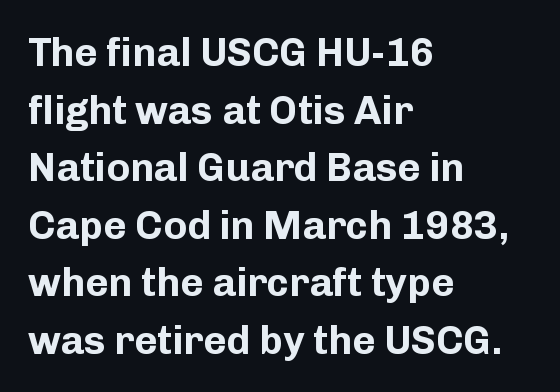
A typesetter would mark this as roman, not italic. Clear beneath every line of the passage. The rows are spaced the way most documents space them. Typeset ragged right — the left edge is the straight one. The line texture is even and compact thanks to regular tracking. Chunky letters — that's bold for sure.
